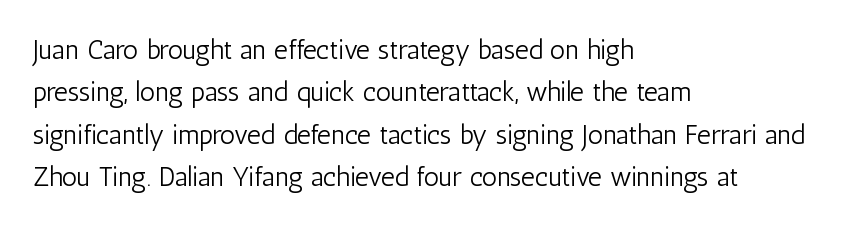
The image shows 27 px text type, upright; set left-aligned, normal line spacing (1.57x), normal letter spacing, not underlined.
